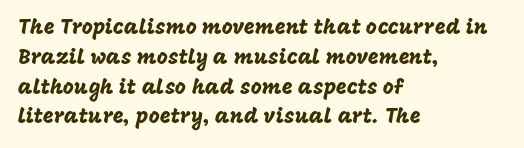
The image shows 21 px text type; set left-aligned, normal line spacing (1.42x), normal letter spacing, not underlined.
